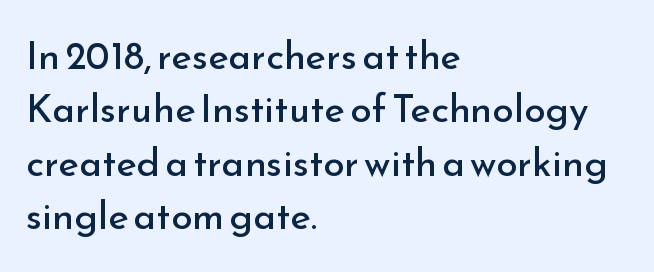
Q: Is the text bold? A: No.
Q: Is the text italic (slanted)? A: No, it is upright.
Q: Is the typeface a serif or a sans-serif typeface? A: Sans-serif.
Q: Is the text underlined? A: No.
Q: How is the paragraph aligned? A: Left-aligned.
Q: Is the spacing between letters normal or unusually wide? A: Normal.
Q: Is the spacing between lines tight, normal or loose? A: Normal.
Q: Width (condensed, normal, or wide)? A: Normal.
Q: Stroke contrast? A: Low.
Q: x-height? A: Small.
Q: Monospaced? A: No.
